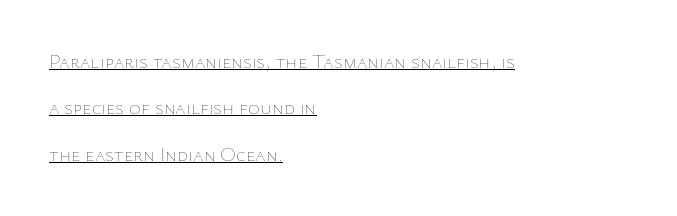
Q: Is the text bold? A: No.
Q: Is the text italic (slanted)? A: No, it is upright.
Q: Is the text underlined? A: Yes.
Q: How is the paragraph aligned? A: Left-aligned.
Q: Is the spacing between letters normal or unusually wide? A: Normal.
Q: Is the spacing between lines tight, normal or loose? A: Loose.
